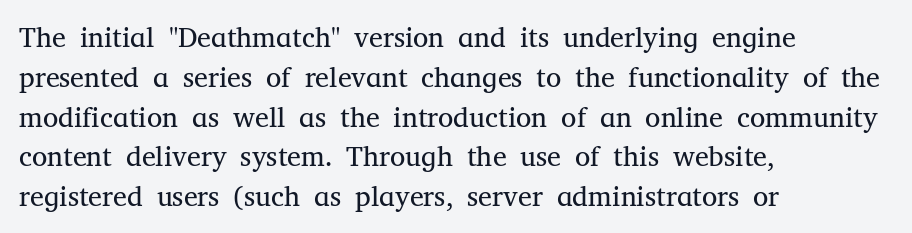
Normally led — the rows are evenly, conventionally spaced. If you drew a ruler down the left edge, every line would touch it. Stems here are at most as thick as an everyday book face. Ascenders rise straight up at ninety degrees. Glyph-to-glyph distance matches everyday printed text. Spacing verdict: proportional, widths tailored to each character.
